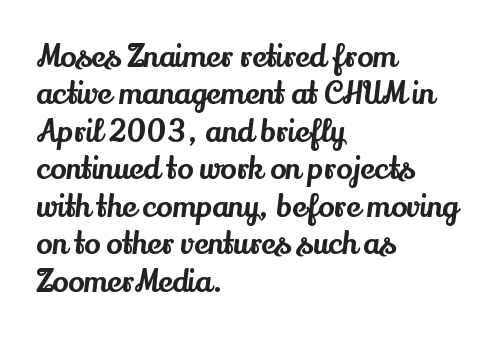
Q: Is the text italic (slanted)? A: Yes.
Q: Is the typeface a serif or a sans-serif typeface? A: Serif.
Q: Is the text underlined? A: No.
Q: How is the paragraph aligned? A: Left-aligned.
Q: Is the spacing between letters normal or unusually wide? A: Normal.
Q: Is the spacing between lines tight, normal or loose? A: Normal.
Q: Width (condensed, normal, or wide)? A: Normal.
Q: Stroke contrast? A: Medium.
Q: x-height? A: Small.
Q: Monospaced? A: No.
